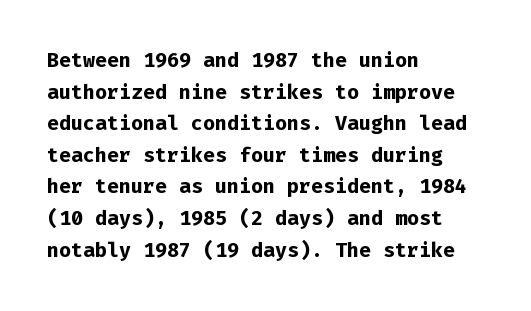
If you drew a line through each stem, it would be perfectly vertical. Nobody drew a line under any word here. A full-strength bold gives these letters their thick strokes. Honestly, the letter spacing is just normal — you wouldn't notice it. Left-aligned paragraph, ragged on the right.
